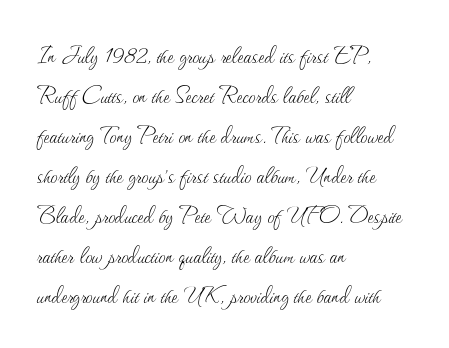
Q: Is the text bold? A: No.
Q: Is the text italic (slanted)? A: Yes.
Q: Is the text underlined? A: No.
Q: How is the paragraph aligned? A: Left-aligned.
Q: Is the spacing between letters normal or unusually wide? A: Normal.
Q: Is the spacing between lines tight, normal or loose? A: Normal.
Q: Width (condensed, normal, or wide)? A: Normal.
Q: Stroke contrast? A: Medium.
Q: x-height? A: Small.
Q: Monospaced? A: No.
